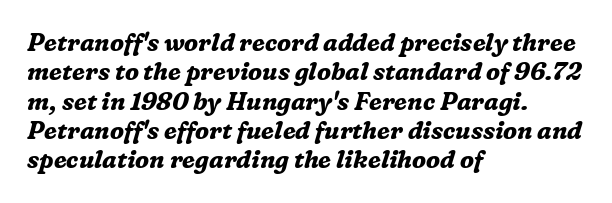
The image shows 24 px bold type, italic (leaning right); set left-aligned, line spacing 1.22x, normal letter spacing, not underlined.
